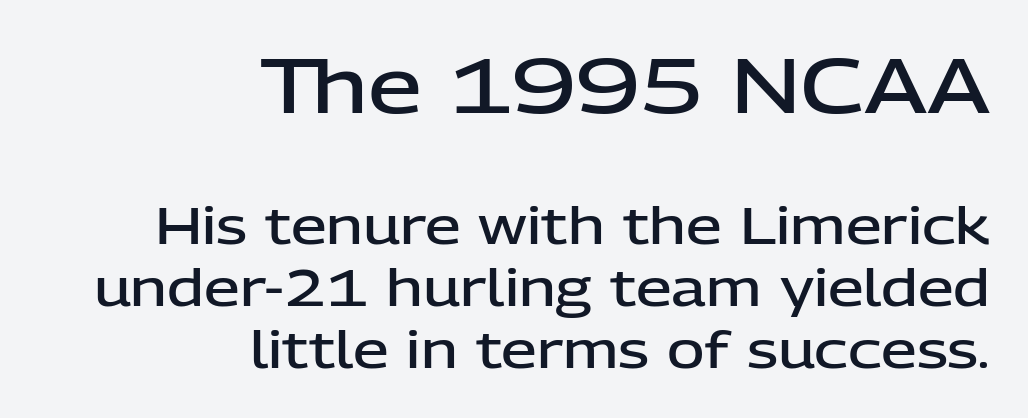
The image shows 77 px semibold sans-serif type, upright; set right-aligned, line spacing 1.22x, normal letter spacing, not underlined; the first (top) block is 1.51x larger; low stroke contrast and a medium x-height.
